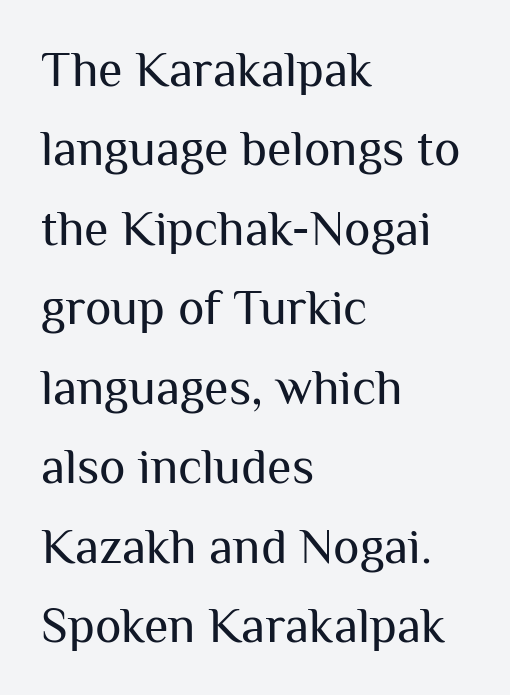
Q: Is the text bold? A: No.
Q: Is the text italic (slanted)? A: No, it is upright.
Q: Is the typeface a serif or a sans-serif typeface? A: Sans-serif.
Q: Is the text underlined? A: No.
Q: How is the paragraph aligned? A: Left-aligned.
Q: Is the spacing between letters normal or unusually wide? A: Normal.
Q: Is the spacing between lines tight, normal or loose? A: Normal.
Q: Width (condensed, normal, or wide)? A: Normal.
Q: Stroke contrast? A: Medium.
Q: x-height? A: Medium.
Q: Monospaced? A: No.
